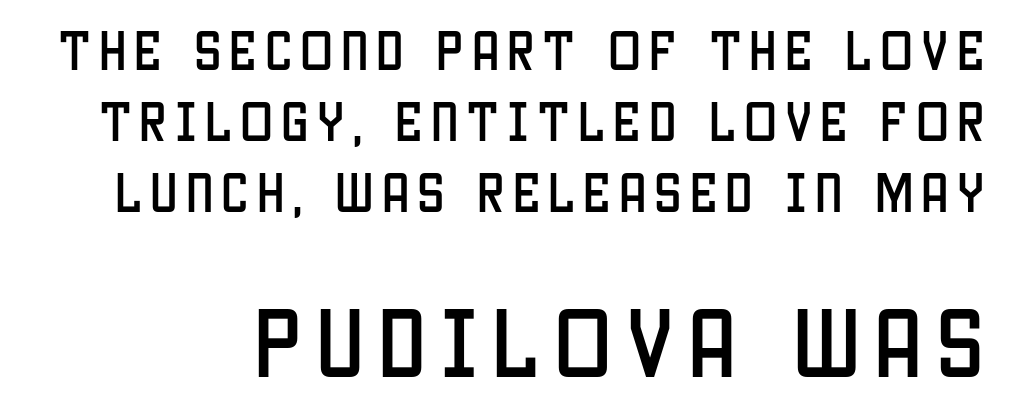
The image shows 77 px condensed sans-serif type, upright; set normal line spacing (1.61x), not underlined; the second (bottom) block is 1.75x larger; low stroke contrast and a large x-height.
